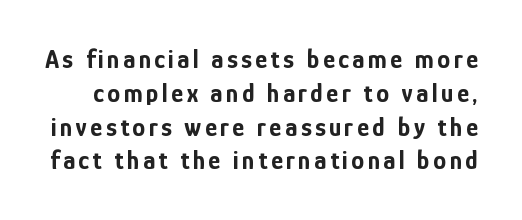
Q: Is the text bold? A: Yes.
Q: Is the text italic (slanted)? A: No, it is upright.
Q: Is the text underlined? A: No.
Q: Is the spacing between lines tight, normal or loose? A: Normal.
